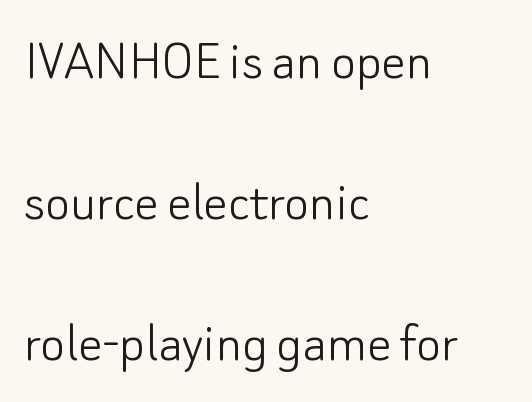
The image shows 60 px light sans-serif type, upright; set left-aligned, loose line spacing (2.35x), normal letter spacing, not underlined; low stroke contrast and a small x-height.
